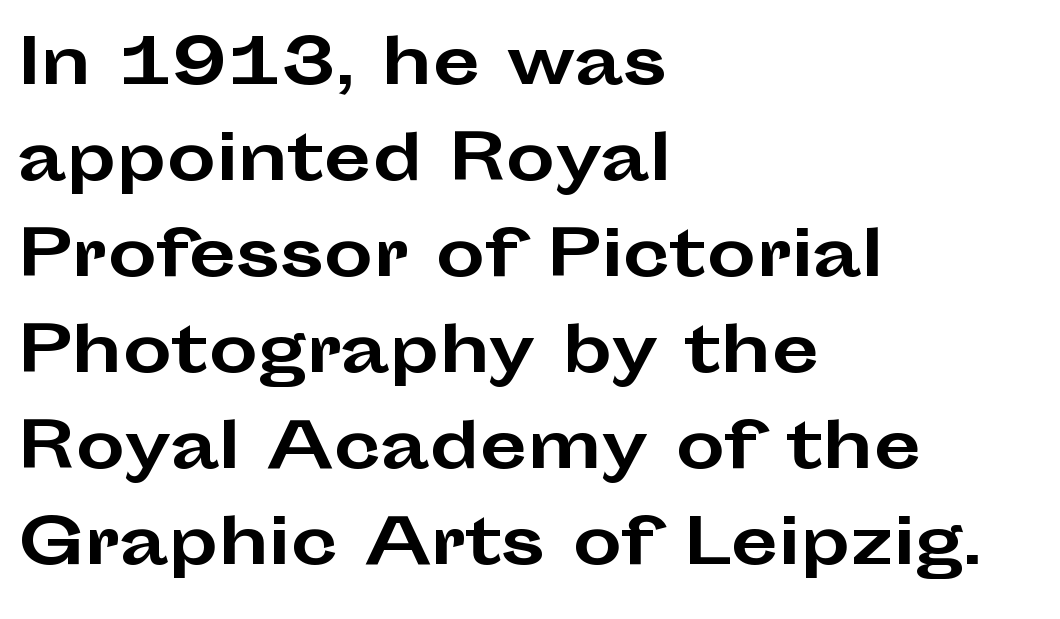
The image shows 62 px bold, wide sans-serif type, upright; set left-aligned, normal line spacing (1.55x), normal letter spacing, not underlined; low stroke contrast and a medium x-height.
